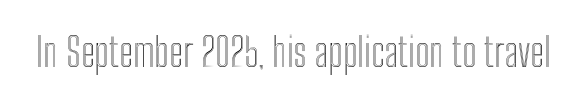
The image shows 40 px condensed type, upright; set normal letter spacing, not underlined; a medium x-height.
